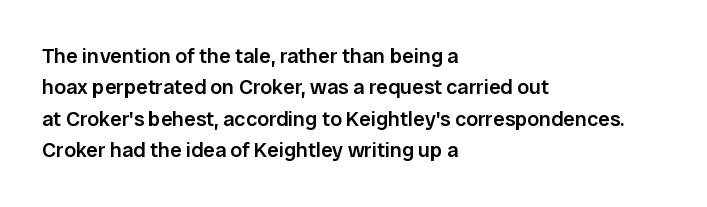
{"italic": "no", "bold": "semi", "underline": "no", "align": "left", "line_spacing": "normal", "line_spacing_ratio": 1.5, "letter_spacing": "normal", "letter_spacing_em": 0.0, "glyph_px": 21}
